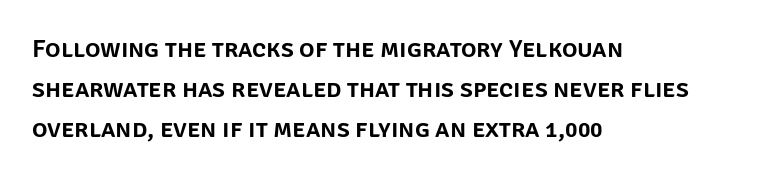
Descender tails drop into unmarked territory. Each word holds together tightly as a unit, with standard inter-letter gaps. Style check: upright. A student would call this left alignment; a typographer would say flush left, rag right. If you measured baseline to baseline, you'd find a middling distance.
